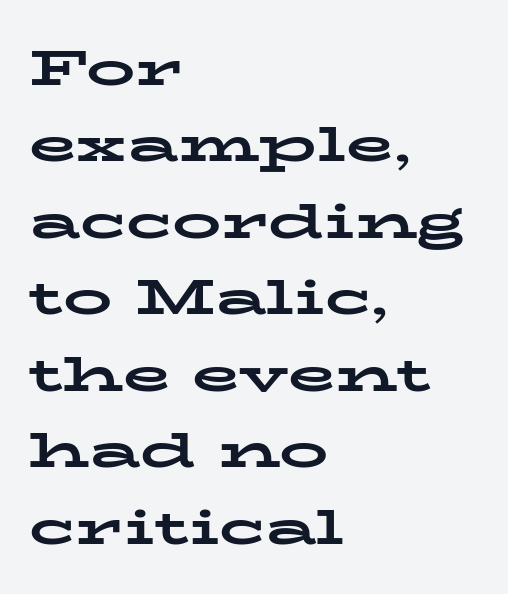
Horizontally, the lines are justified to the leading edge only. Is this a fixed-width face? No — the glyphs have proportional, varying widths. No italicization has been applied; the sample stays upright. Caption: bold face, heavy strokes. What stands out about the letter spacing? Nothing — it is the standard amount.
